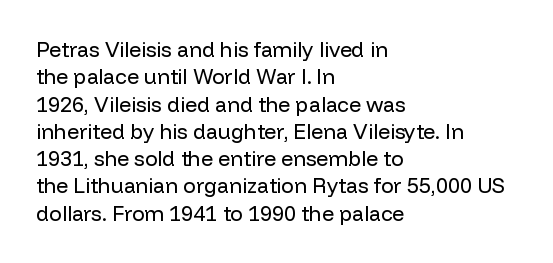
The image shows 21 px text type, upright; set left-aligned, normal line spacing (1.3x), normal letter spacing, not underlined.
